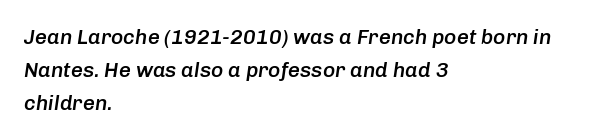
Q: Is the text bold? A: Semi-bold.
Q: Is the text italic (slanted)? A: Yes, it leans right by about 8 degrees.
Q: Is the text underlined? A: No.
Q: How is the paragraph aligned? A: Left-aligned.
Q: Is the spacing between letters normal or unusually wide? A: Normal.
Q: Is the spacing between lines tight, normal or loose? A: Normal.
